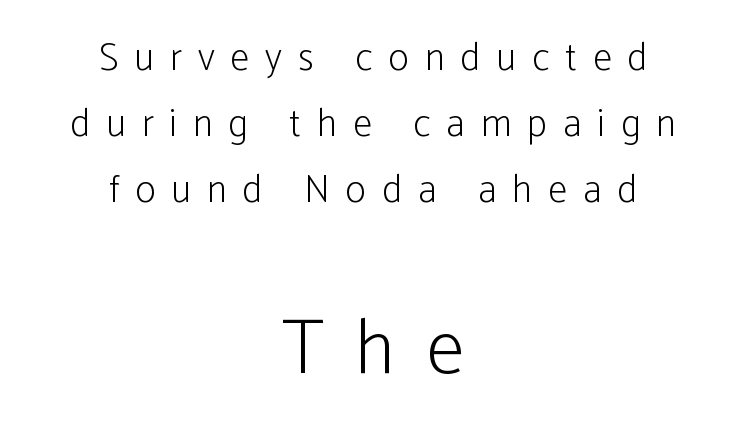
The image shows 78 px light, condensed sans-serif type, upright; set centered, normal line spacing (1.69x), unusually wide letter spacing (+0.41 em), not underlined; the second (bottom) block is 2.0x larger; low stroke contrast and a medium x-height.
